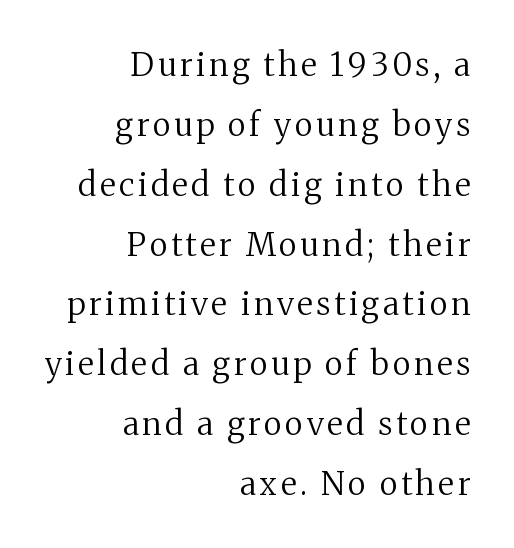
Q: Is the text bold? A: No.
Q: Is the text italic (slanted)? A: No, it is upright.
Q: Is the typeface a serif or a sans-serif typeface? A: Serif.
Q: Is the text underlined? A: No.
Q: How is the paragraph aligned? A: Right-aligned.
Q: Width (condensed, normal, or wide)? A: Normal.
Q: Stroke contrast? A: Medium.
Q: x-height? A: Medium.
Q: Monospaced? A: No.
